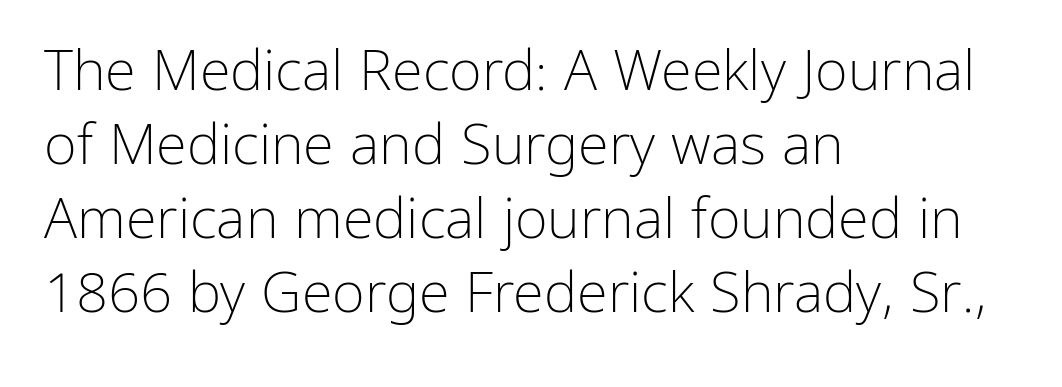
{"serif": "no", "italic": "no", "bold": "no", "weight": "light", "width": "normal", "stroke_contrast": "low", "x_height": "medium", "monospaced": "no", "underline": "no", "align": "left", "line_spacing": "normal", "line_spacing_ratio": 1.32, "letter_spacing": "normal", "letter_spacing_em": 0.0, "glyph_px": 56}
